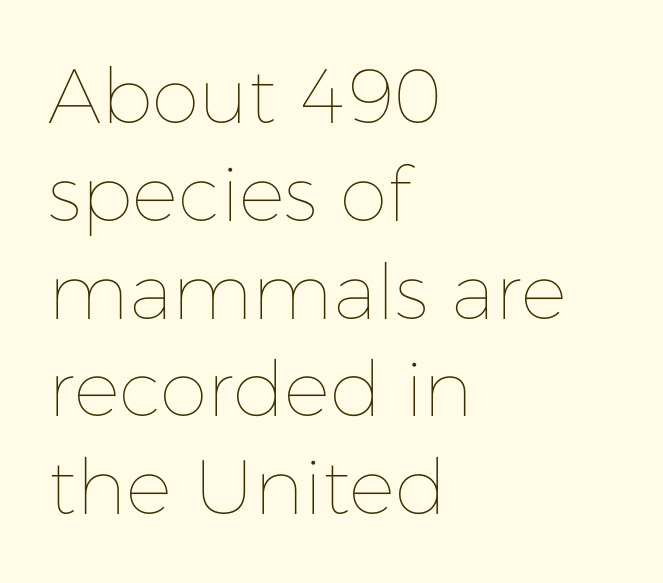
Q: Is the text bold? A: No.
Q: Is the text italic (slanted)? A: No, it is upright.
Q: Is the text underlined? A: No.
Q: How is the paragraph aligned? A: Left-aligned.
Q: Is the spacing between letters normal or unusually wide? A: Normal.
Q: Is the spacing between lines tight, normal or loose? A: Normal.
Q: Width (condensed, normal, or wide)? A: Normal.
Q: Stroke contrast? A: Low.
Q: x-height? A: Medium.
Q: Monospaced? A: No.
